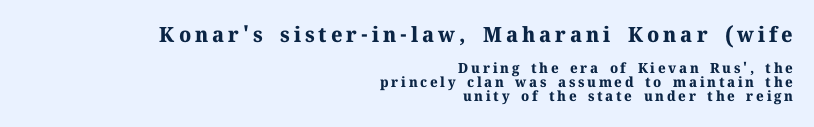
The image shows 21 px bold type, upright; set right-aligned, tight line spacing (1.0x), not underlined; the first (top) block is 1.5x larger.
